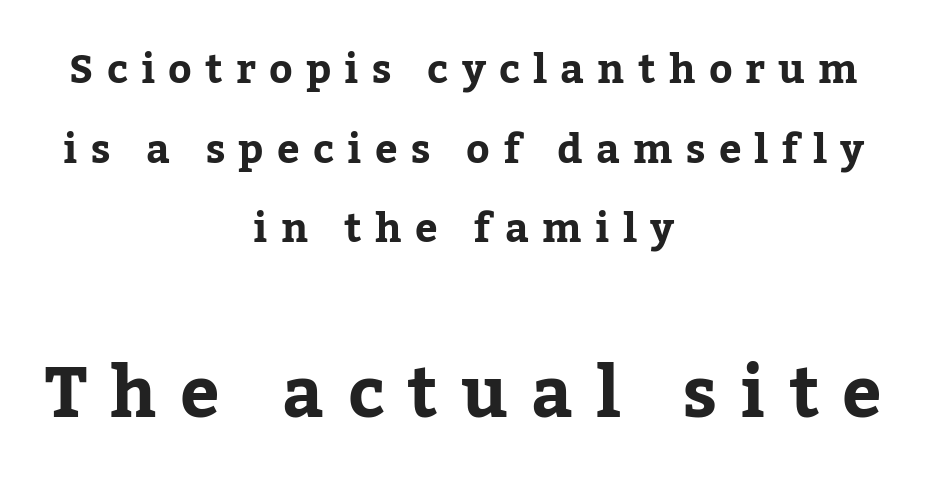
The face used here is proportionally spaced, like ordinary book or web type. This block would shrink considerably if given ordinary leading; it's expanded now. Notice how the passage keeps no hard edge, just a central spine. These two chunks differ in scale, with the bottom chunk taking the larger measure.
